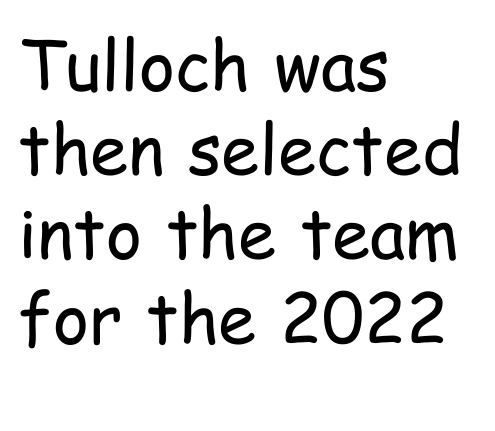
The image shows 69 px regular-weight, condensed sans-serif type, upright; set left-aligned, line spacing 1.22x, normal letter spacing, not underlined; low stroke contrast and a medium x-height.
